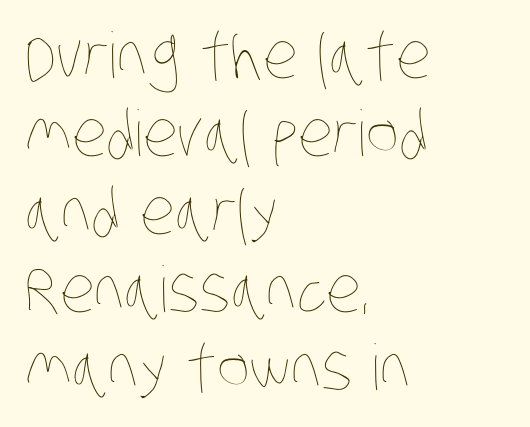
Left-aligned paragraph, ragged on the right. Underlining? Definitely not there. Heaviness? Minimal to ordinary, like unemphasized prose. You could call the tracking neutral — neither tight nor loose.
